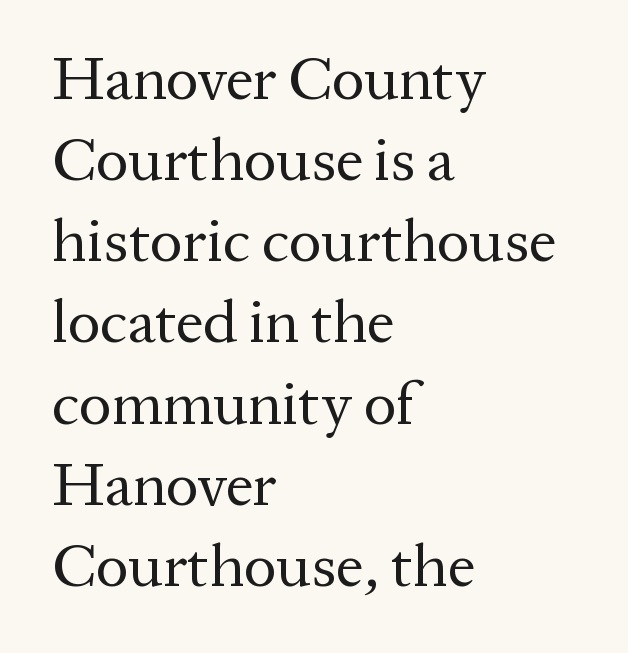
Nobody touched the tracking dial on this one. Horizontally, the lines are justified to the leading edge only. Unbolded letterforms with no extra heft. The letters stand straight up with perfectly vertical stems.
